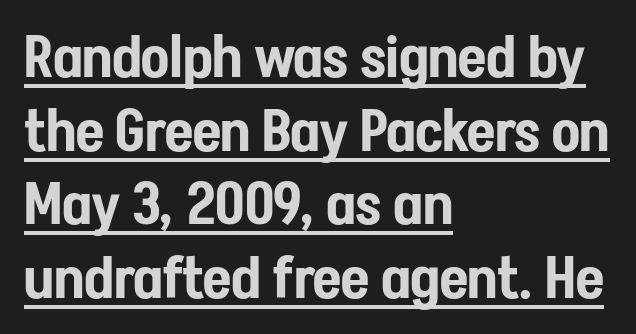
The image shows 58 px condensed sans-serif type, upright; set left-aligned, normal line spacing (1.27x), normal letter spacing, underlined; low stroke contrast and a medium x-height.
